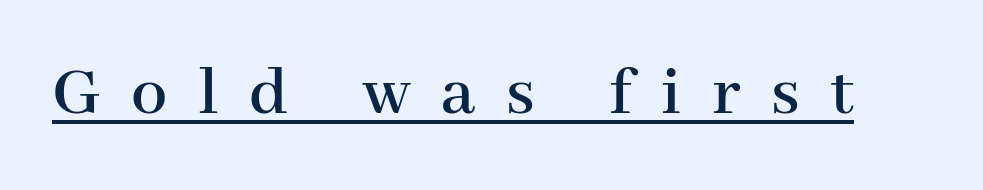
{"serif": "yes", "italic": "no", "width": "normal", "stroke_contrast": "high", "x_height": "medium", "monospaced": "no", "underline": "yes", "letter_spacing": "wide", "letter_spacing_em": 0.42, "glyph_px": 72}
